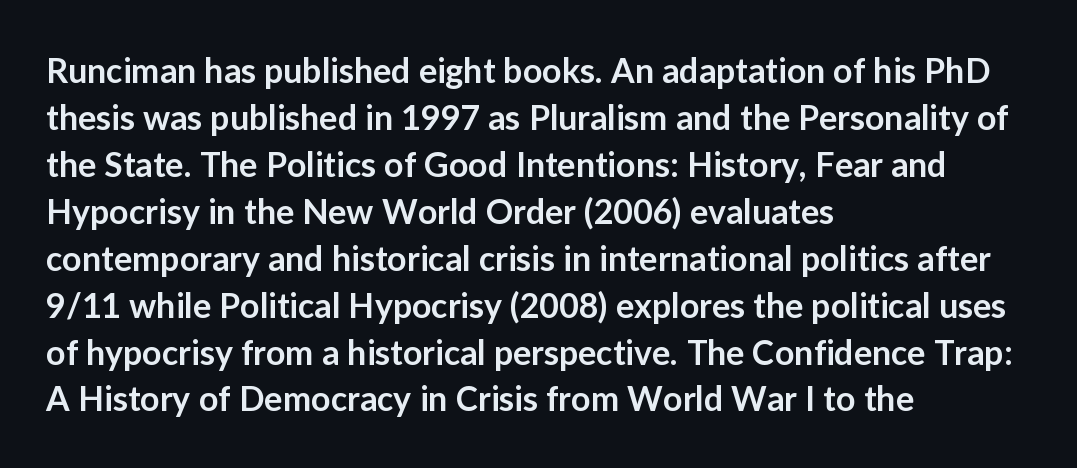
The image shows 34 px semibold sans-serif type, upright; set left-aligned, normal line spacing (1.38x), normal letter spacing, not underlined; low stroke contrast and a medium x-height.
